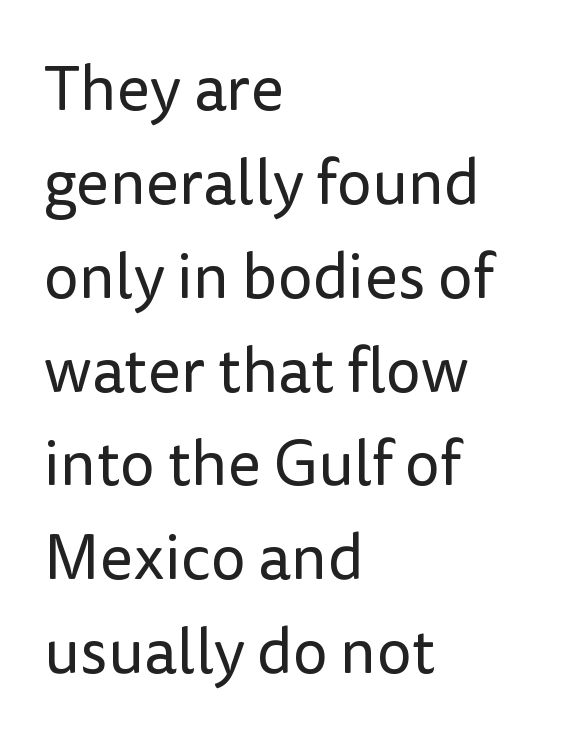
{"serif": "no", "italic": "no", "bold": "no", "weight": "regular", "width": "normal", "stroke_contrast": "low", "x_height": "medium", "monospaced": "no", "underline": "no", "align": "left", "line_spacing": "normal", "line_spacing_ratio": 1.49, "letter_spacing": "normal", "letter_spacing_em": 0.0, "glyph_px": 63}
